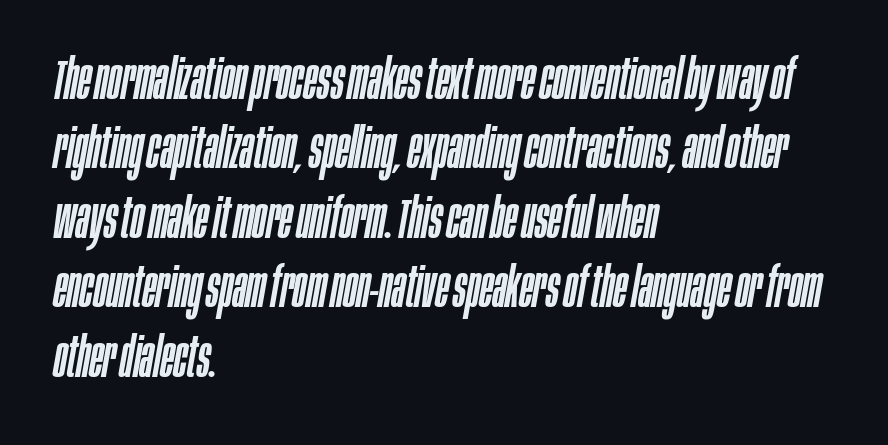
Q: Is the text italic (slanted)? A: Yes, it leans right by about 10 degrees.
Q: Is the text underlined? A: No.
Q: How is the paragraph aligned? A: Left-aligned.
Q: Is the spacing between letters normal or unusually wide? A: Normal.
Q: Width (condensed, normal, or wide)? A: Condensed.
Q: Stroke contrast? A: Low.
Q: x-height? A: Large.
Q: Monospaced? A: No.
